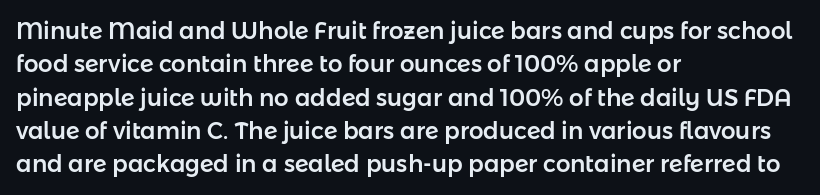
The image shows 23 px text type, upright; set left-aligned, normal line spacing (1.45x), normal letter spacing, not underlined.
